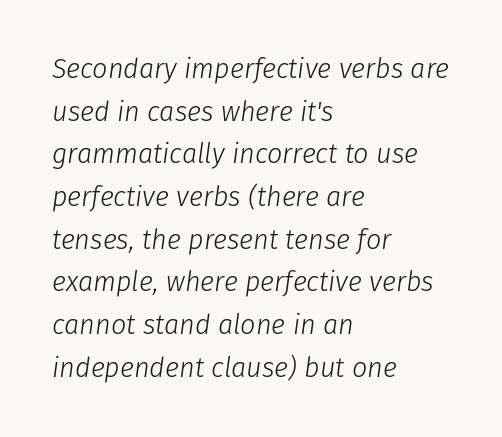
The image shows 27 px text type, italic (leaning right); set left-aligned, normal line spacing (1.58x), normal letter spacing, not underlined.
